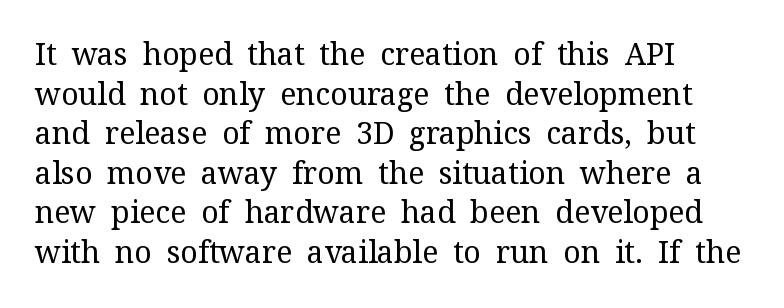
A typesetter would call this zero additional tracking. The passage shown is typeset with a serif family. No italicization has been applied; the sample stays upright. This rendering features lettering with no underline.
